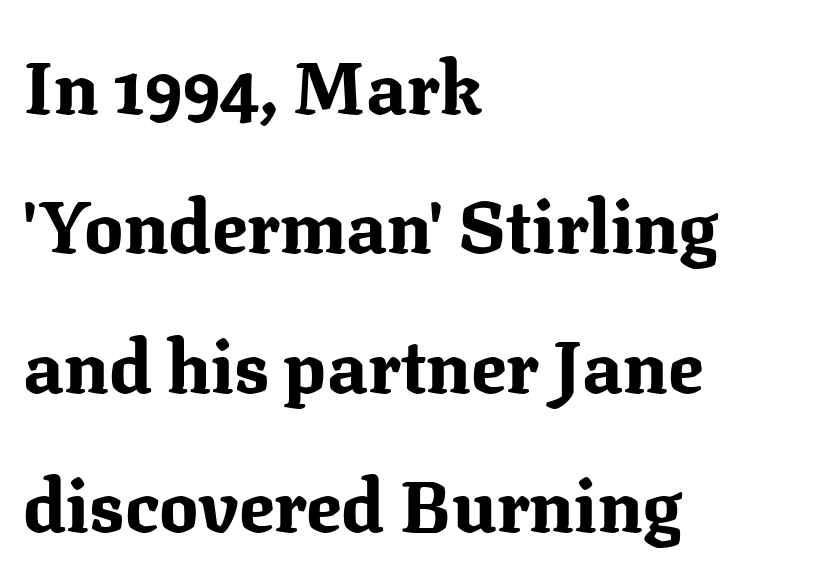
The image shows 73 px bold serif type, upright; set left-aligned, loose line spacing (1.91x), normal letter spacing, not underlined; medium stroke contrast and a medium x-height.
